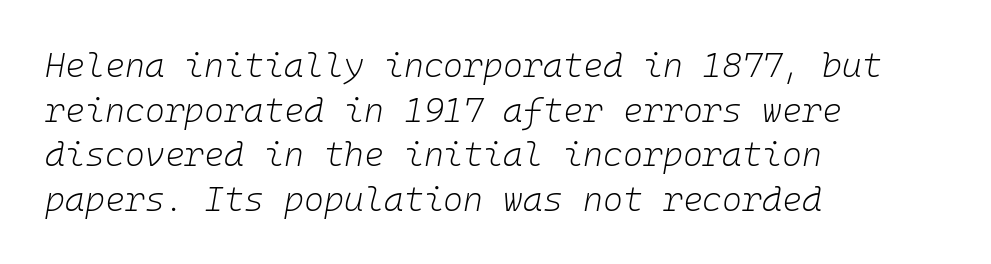
The image shows 34 px light type, italic (leaning right), monospaced; set left-aligned, normal line spacing (1.31x), normal letter spacing, not underlined; low stroke contrast and a medium x-height.
